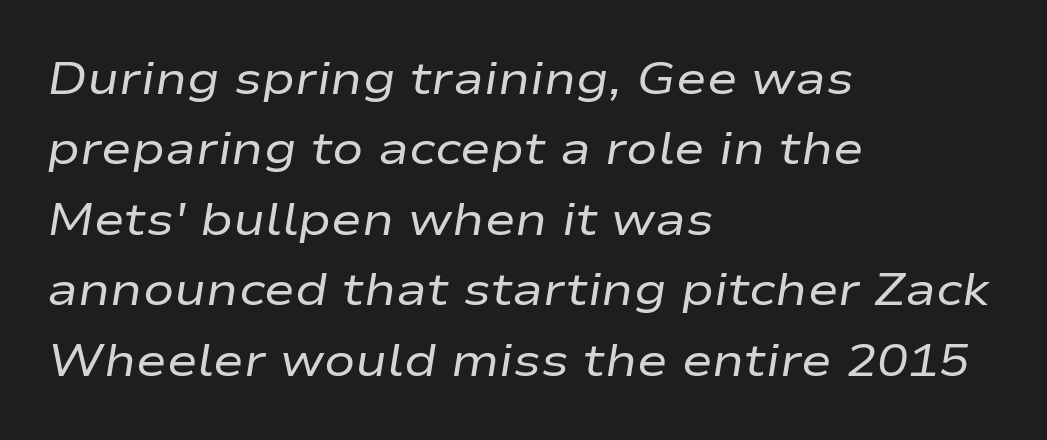
{"italic": "yes", "lean": "right", "slant_degrees": 9, "bold": "no", "weight": "regular", "width": "wide", "stroke_contrast": "low", "x_height": "medium", "monospaced": "no", "underline": "no", "align": "left", "line_spacing": "normal", "line_spacing_ratio": 1.53, "letter_spacing": "normal", "letter_spacing_em": 0.0, "glyph_px": 46}
